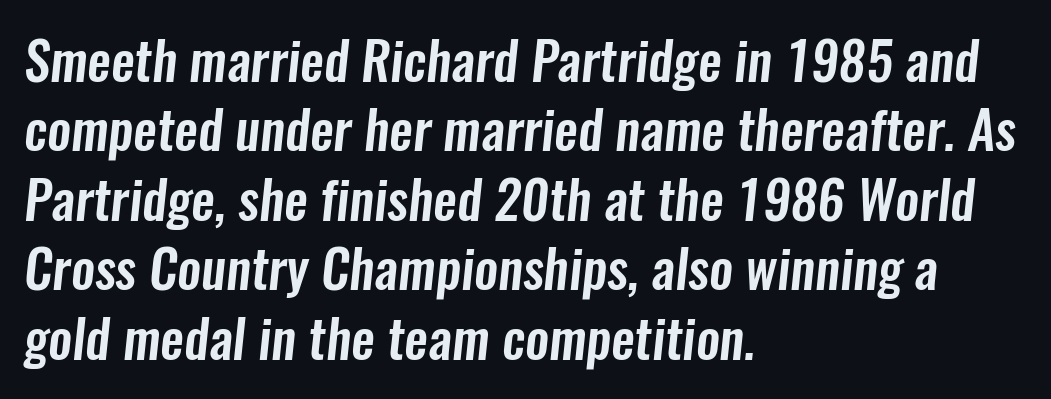
{"serif": "no", "width": "condensed", "stroke_contrast": "low", "x_height": "medium", "monospaced": "no", "underline": "no", "align": "left", "line_spacing": "normal", "line_spacing_ratio": 1.31, "letter_spacing": "normal", "letter_spacing_em": 0.0, "glyph_px": 53}
